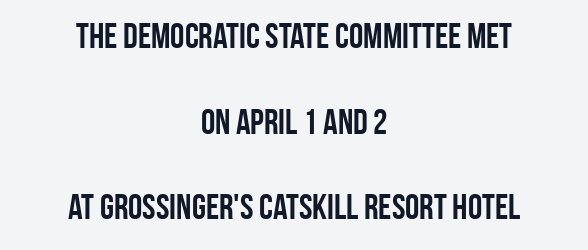
{"serif": "no", "italic": "no", "bold": "yes", "weight": "semibold", "width": "condensed", "stroke_contrast": "low", "x_height": "large", "monospaced": "no", "underline": "no", "align": "center", "line_spacing": "loose", "line_spacing_ratio": 2.38, "letter_spacing": "normal", "letter_spacing_em": 0.0, "glyph_px": 36}
